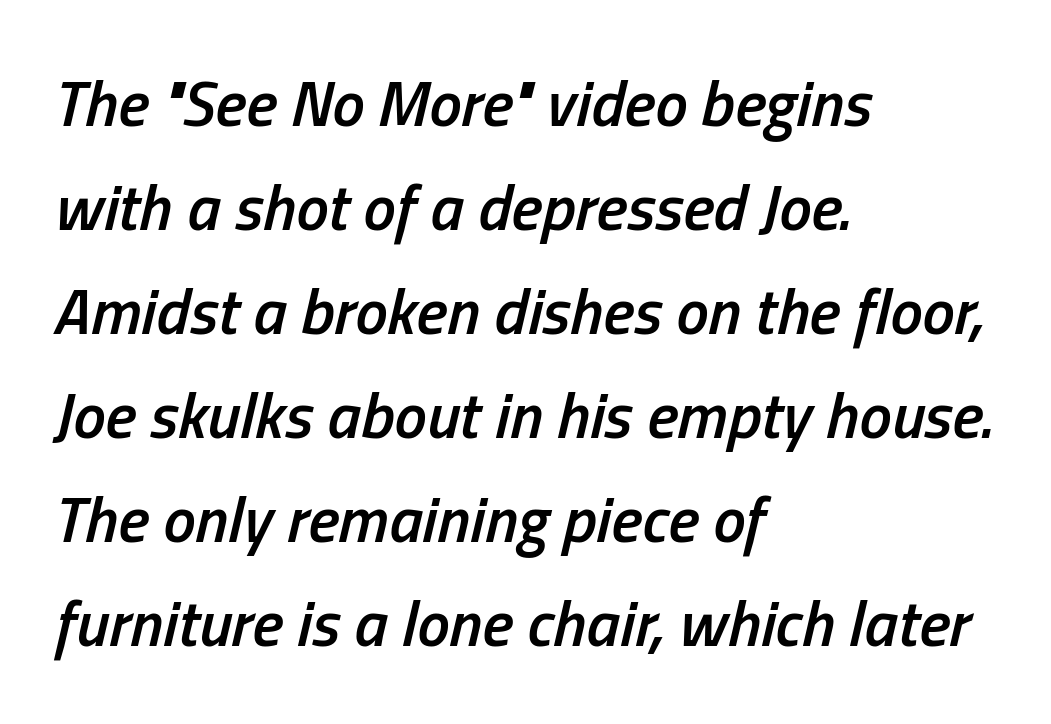
The image shows 65 px semibold, condensed type, italic (leaning right); set left-aligned, normal line spacing (1.6x), normal letter spacing, not underlined; low stroke contrast and a medium x-height.
